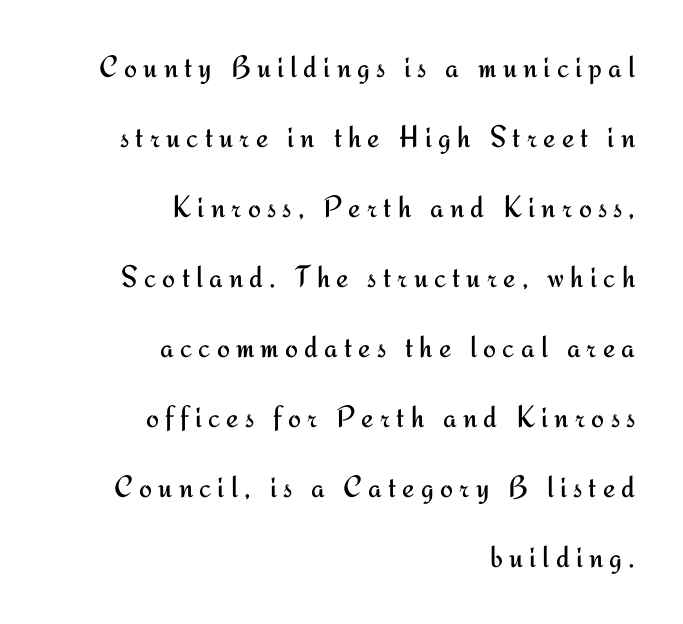
The strip under each line holds only bare page. Characters follow at a spacing far wider than the type designer built in. No italicization has been applied; the sample stays upright. Notice the wide empty band between every row — that's loose leading. The characters are drawn with everyday or finer stroke widths. You can tell from the bare stems that sans-serif type was used.
